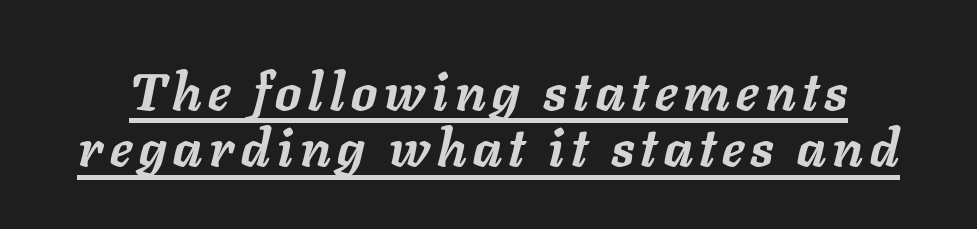
The image shows 52 px semibold type, italic (leaning right); set tight line spacing (1.08x), underlined; low stroke contrast and a medium x-height.
